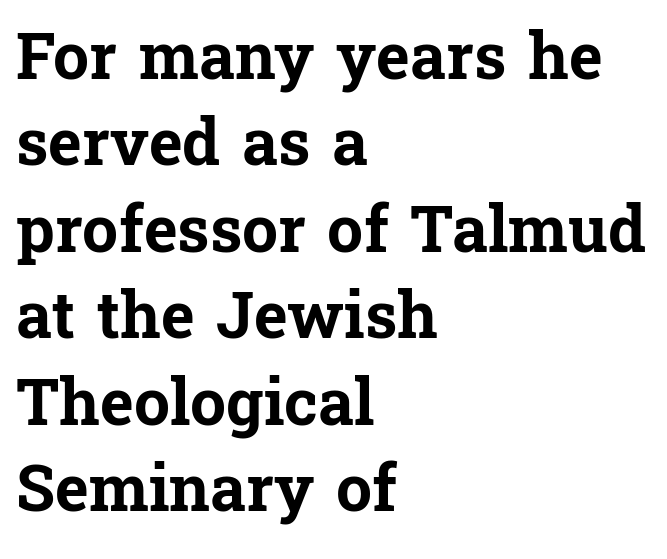
Q: Is the text bold? A: Yes.
Q: Is the text italic (slanted)? A: No, it is upright.
Q: Is the typeface a serif or a sans-serif typeface? A: Serif.
Q: Is the text underlined? A: No.
Q: How is the paragraph aligned? A: Left-aligned.
Q: Is the spacing between letters normal or unusually wide? A: Normal.
Q: Is the spacing between lines tight, normal or loose? A: Normal.
Q: Width (condensed, normal, or wide)? A: Normal.
Q: Stroke contrast? A: Low.
Q: x-height? A: Medium.
Q: Monospaced? A: No.
